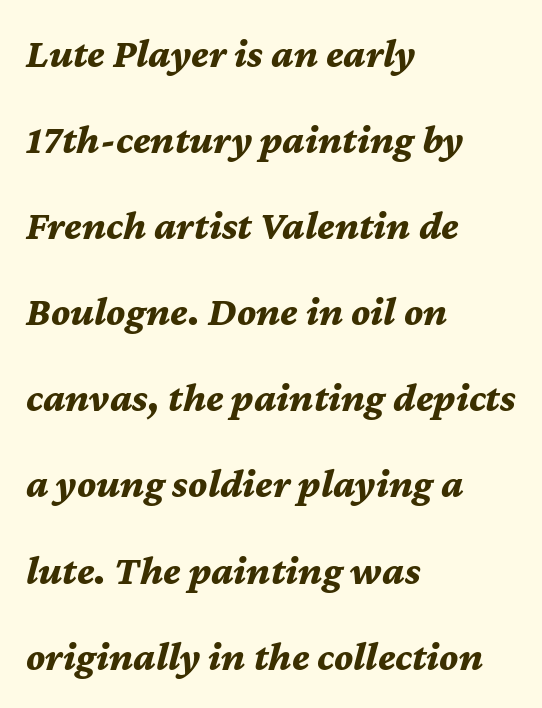
Interline gaps are noticeably wide in this sample. Yep, that's italic — everything's leaning. Left-aligned paragraph, ragged on the right. This rendering features lettering with no underline.
